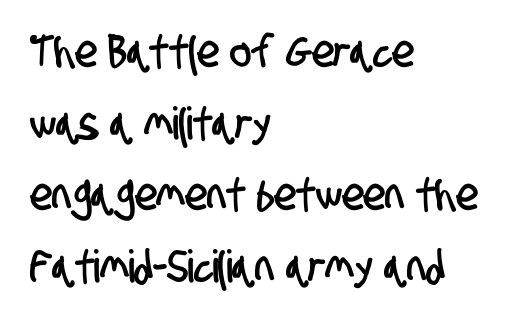
These lines are rendered in a variable-pitch font. Letter spacing: default. Baseline-to-baseline distance is the conventional proportion of letter height. The typesetter chose a ragged-right arrangement here. Does the type have serifs? No, each stem ends abruptly. Words float on clear page, feet unadorned.
